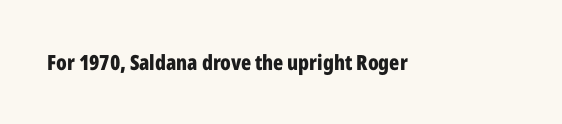
The image shows 21 px bold type, upright; set normal letter spacing, not underlined.
